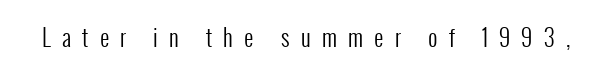
Q: Is the text bold? A: No.
Q: Is the text italic (slanted)? A: No, it is upright.
Q: Is the text underlined? A: No.
Q: Is the spacing between letters normal or unusually wide? A: Unusually wide.
